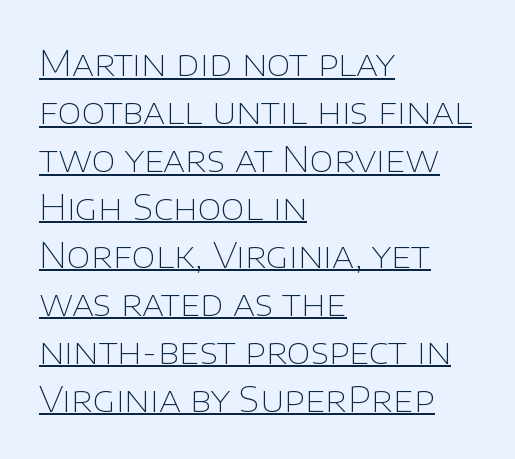
The image shows 35 px thin sans-serif type, upright; set left-aligned, normal line spacing (1.37x), normal letter spacing, underlined; low stroke contrast and a large x-height.
